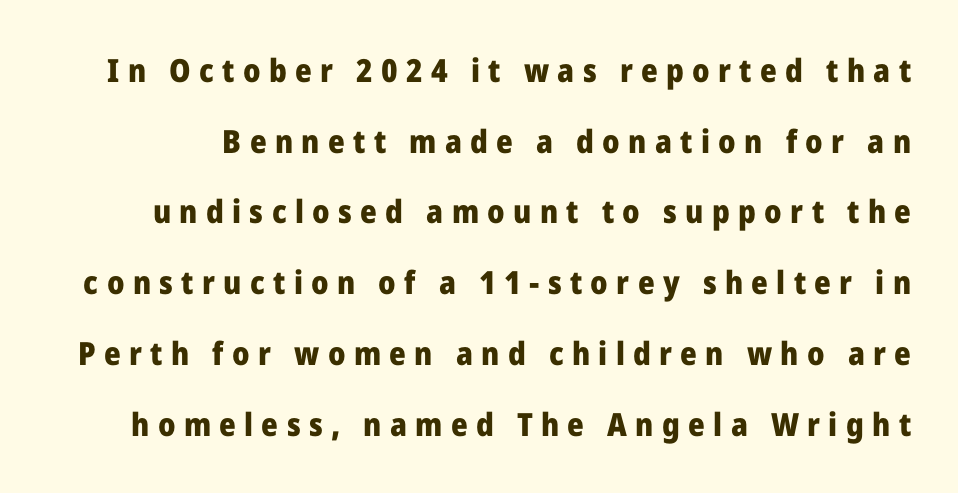
Does extra space separate the letters? Yes, quite a lot of it. If you measured baseline to baseline, you'd find a long distance. Unmarked baselines from the first word to the last. Do the letters lean? They stand straight. The face used here is proportionally spaced, like ordinary book or web type.
